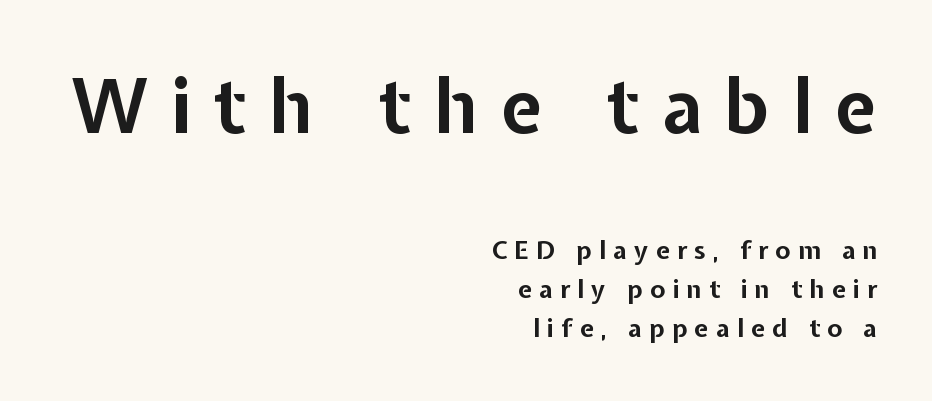
You can tell it's not italic because the verticals are truly vertical. These lines are composed in type without serifs. The compositor pushed each line to the right boundary. Between one letter and the next there's a generous, obvious gap. Larger block? The one above; the one below is distinctly smaller.
